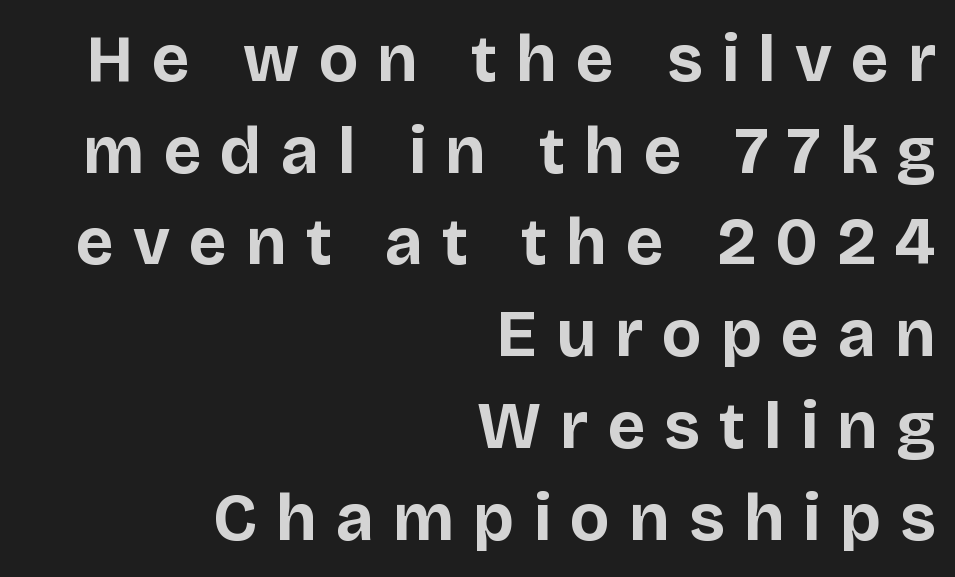
Clear beneath every line of the passage. Posture: straight, roman, zero tilt. Leftover space on each line is placed entirely before the opening word. The leading is moderate, giving the passage an even texture. The rendering uses natural spacing where letterforms have individual widths. How are the letters spaced? Widely, with obvious added tracking.
